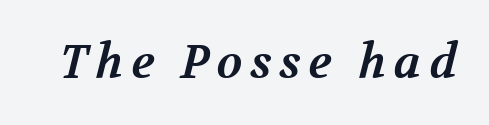
{"serif": "yes", "bold": "yes", "weight": "bold", "width": "normal", "stroke_contrast": "medium", "x_height": "medium", "monospaced": "no", "underline": "no", "glyph_px": 47}
